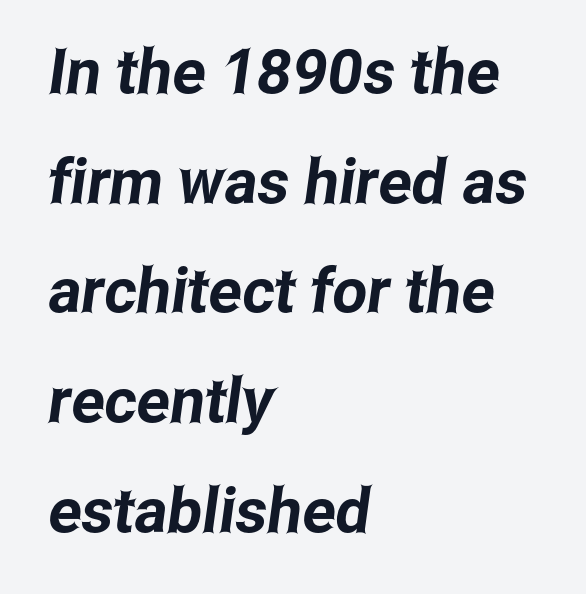
Q: Is the typeface a serif or a sans-serif typeface? A: Sans-serif.
Q: Is the text underlined? A: No.
Q: How is the paragraph aligned? A: Left-aligned.
Q: Is the spacing between letters normal or unusually wide? A: Normal.
Q: Width (condensed, normal, or wide)? A: Condensed.
Q: Stroke contrast? A: Low.
Q: x-height? A: Medium.
Q: Monospaced? A: No.
